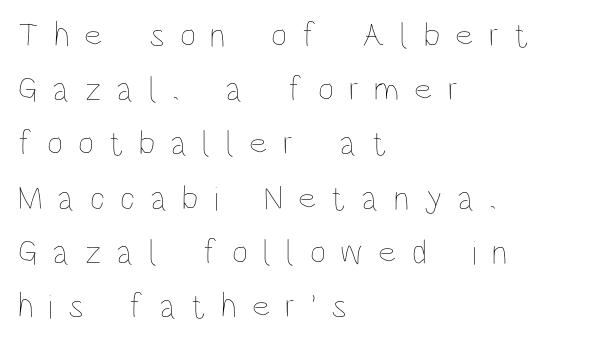
Unlike italic type, these characters show no tilt at all. Notice how the passage keeps a crisp vertical edge on the left only. What stands out about the letter spacing? Its width — letters are far apart. Each letter keeps its own natural width here, so spacing adapts to shape.
